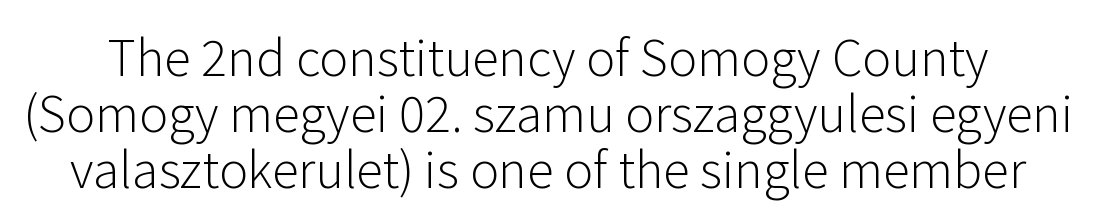
Nothing sits at the stroke ends, so this counts as sans-serif. Unlike italic type, these characters show no tilt at all. Does extra space separate the letters? No, they use regular spacing. The font sits on the lighter half of the weight spectrum, regular included.
